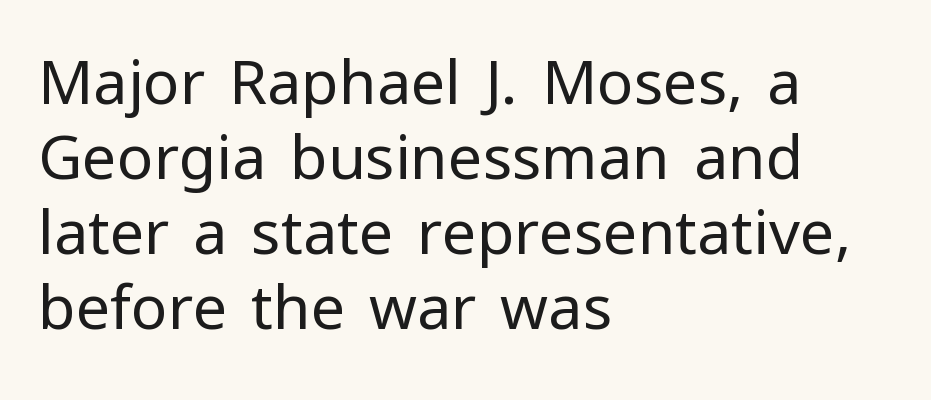
Q: Is the text bold? A: No.
Q: Is the text italic (slanted)? A: No, it is upright.
Q: Is the typeface a serif or a sans-serif typeface? A: Sans-serif.
Q: Is the text underlined? A: No.
Q: How is the paragraph aligned? A: Left-aligned.
Q: Is the spacing between letters normal or unusually wide? A: Normal.
Q: Width (condensed, normal, or wide)? A: Normal.
Q: Stroke contrast? A: Low.
Q: x-height? A: Medium.
Q: Monospaced? A: No.
